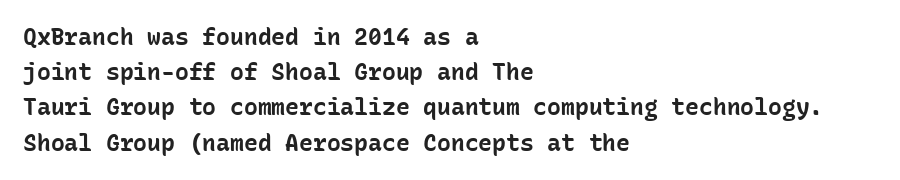
{"italic": "no", "bold": "yes", "underline": "no", "align": "left", "line_spacing": "normal", "line_spacing_ratio": 1.53, "letter_spacing": "normal", "letter_spacing_em": 0.0, "glyph_px": 23}
